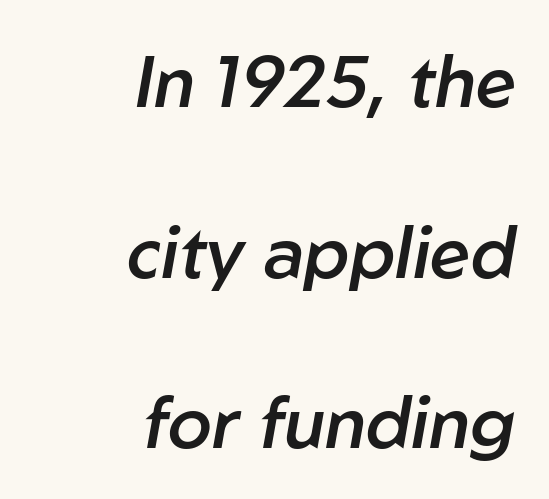
Q: Is the text bold? A: Semi-bold.
Q: Is the text italic (slanted)? A: Yes, it leans right by about 10 degrees.
Q: Is the text underlined? A: No.
Q: How is the paragraph aligned? A: Right-aligned.
Q: Is the spacing between letters normal or unusually wide? A: Normal.
Q: Is the spacing between lines tight, normal or loose? A: Loose.
Q: Width (condensed, normal, or wide)? A: Normal.
Q: Stroke contrast? A: Low.
Q: x-height? A: Medium.
Q: Monospaced? A: No.
